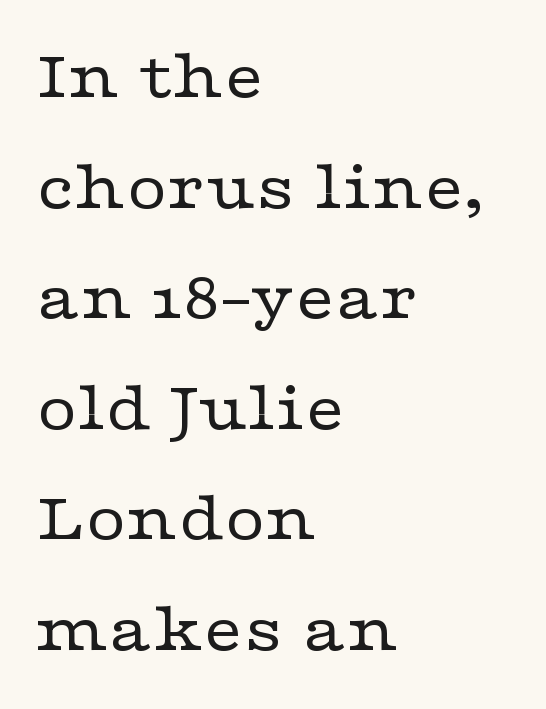
Q: Is the text bold? A: No.
Q: Is the text italic (slanted)? A: No, it is upright.
Q: Is the typeface a serif or a sans-serif typeface? A: Serif.
Q: Is the text underlined? A: No.
Q: How is the paragraph aligned? A: Left-aligned.
Q: Is the spacing between letters normal or unusually wide? A: Normal.
Q: Is the spacing between lines tight, normal or loose? A: Normal.
Q: Width (condensed, normal, or wide)? A: Wide.
Q: Stroke contrast? A: Low.
Q: x-height? A: Medium.
Q: Monospaced? A: No.
